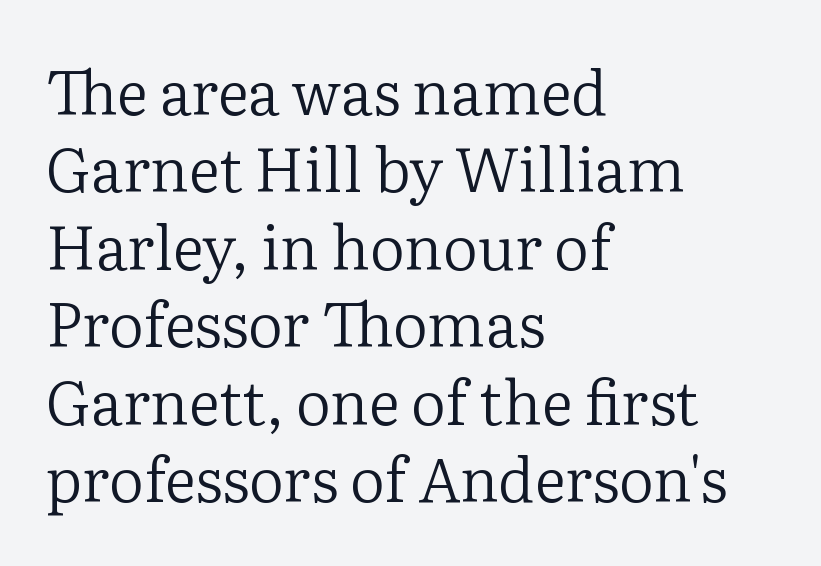
{"serif": "yes", "italic": "no", "bold": "no", "weight": "regular", "width": "normal", "stroke_contrast": "low", "x_height": "medium", "monospaced": "no", "underline": "no", "align": "left", "line_spacing": "normal", "line_spacing_ratio": 1.27, "letter_spacing": "normal", "letter_spacing_em": 0.0, "glyph_px": 61}
